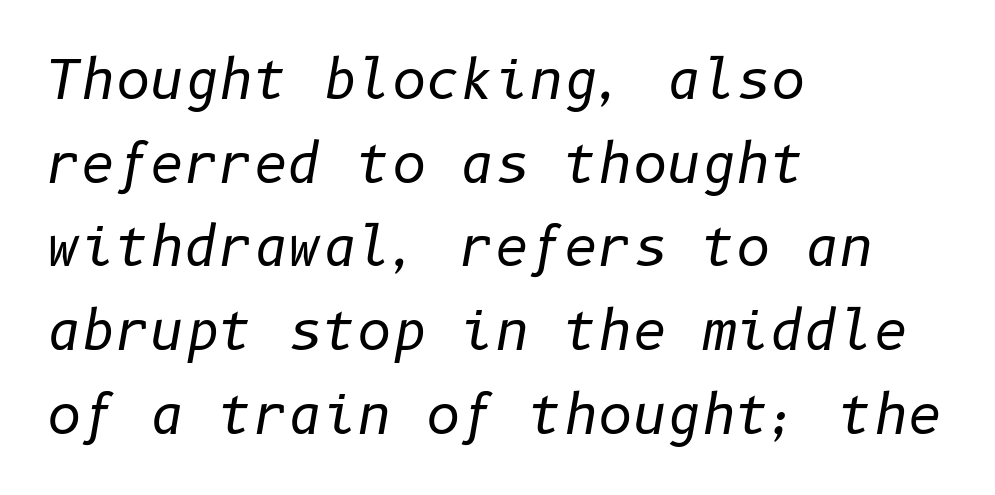
The image shows 53 px regular-weight type, italic (leaning right); set left-aligned, normal line spacing (1.58x), normal letter spacing, not underlined; low stroke contrast and a medium x-height.
